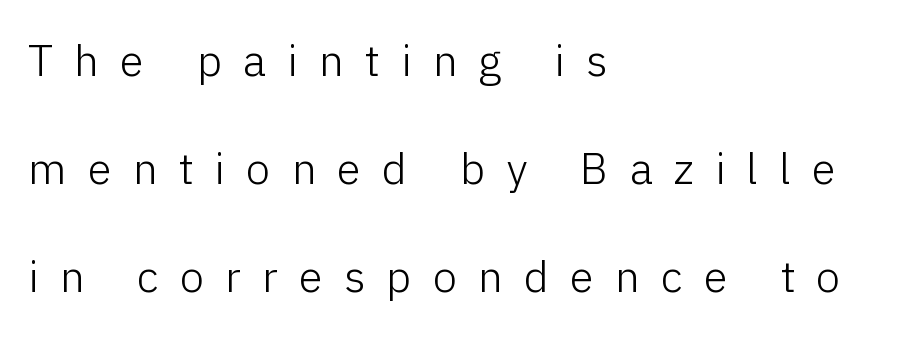
{"serif": "no", "italic": "no", "bold": "no", "weight": "light", "width": "normal", "stroke_contrast": "low", "x_height": "medium", "monospaced": "no", "underline": "no", "align": "left", "line_spacing": "loose", "line_spacing_ratio": 2.45, "letter_spacing": "wide", "letter_spacing_em": 0.48, "glyph_px": 44}
